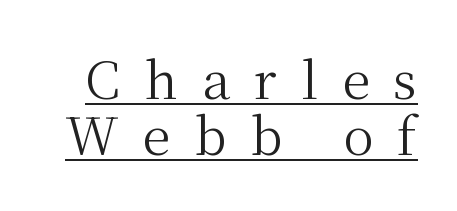
Q: Is the text bold? A: No.
Q: Is the text italic (slanted)? A: No, it is upright.
Q: Is the typeface a serif or a sans-serif typeface? A: Serif.
Q: Is the text underlined? A: Yes.
Q: Is the spacing between letters normal or unusually wide? A: Unusually wide.
Q: Is the spacing between lines tight, normal or loose? A: Tight.
Q: Width (condensed, normal, or wide)? A: Normal.
Q: Stroke contrast? A: Medium.
Q: x-height? A: Medium.
Q: Monospaced? A: No.
